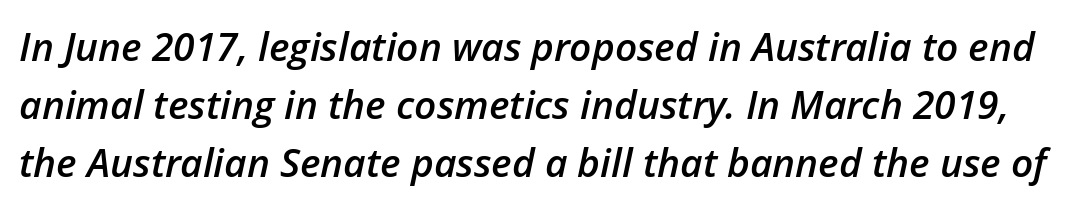
{"italic": "yes", "lean": "right", "slant_degrees": 12, "bold": "semi", "weight": "semibold", "width": "normal", "stroke_contrast": "low", "x_height": "medium", "monospaced": "no", "underline": "no", "line_spacing": "normal", "line_spacing_ratio": 1.49, "letter_spacing": "normal", "letter_spacing_em": 0.0, "glyph_px": 39}
